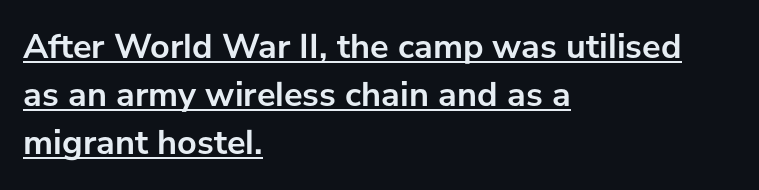
Q: Is the text bold? A: Yes.
Q: Is the text italic (slanted)? A: No, it is upright.
Q: Is the typeface a serif or a sans-serif typeface? A: Sans-serif.
Q: Is the text underlined? A: Yes.
Q: How is the paragraph aligned? A: Left-aligned.
Q: Is the spacing between letters normal or unusually wide? A: Normal.
Q: Is the spacing between lines tight, normal or loose? A: Normal.
Q: Width (condensed, normal, or wide)? A: Normal.
Q: Stroke contrast? A: Low.
Q: x-height? A: Medium.
Q: Monospaced? A: No.
